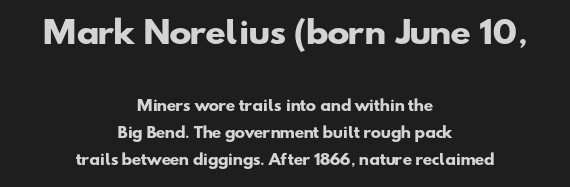
The image shows 30 px heavy, wide sans-serif type; set centered, loose line spacing (1.91x), normal letter spacing, not underlined; the first (top) block is 2.14x larger; low stroke contrast and a small x-height.
